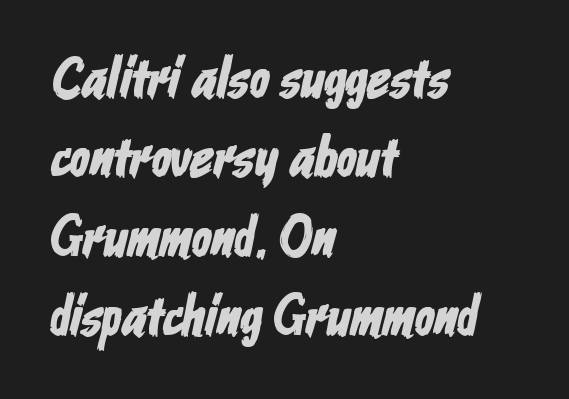
Q: Is the typeface a serif or a sans-serif typeface? A: Sans-serif.
Q: Is the text underlined? A: No.
Q: How is the paragraph aligned? A: Left-aligned.
Q: Is the spacing between letters normal or unusually wide? A: Normal.
Q: Is the spacing between lines tight, normal or loose? A: Normal.
Q: Width (condensed, normal, or wide)? A: Condensed.
Q: Stroke contrast? A: Low.
Q: x-height? A: Medium.
Q: Monospaced? A: No.
